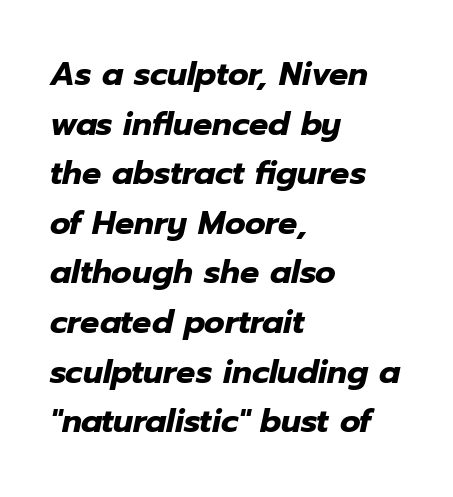
The typesetting leans heavy: a genuine bold. Interline gaps are of average width in this sample. This rendering features lettering with no underline. The letters advance in unequal steps, a hallmark of proportional type.
